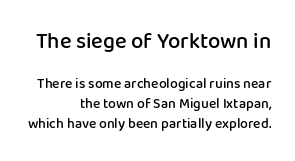
{"italic": "no", "bold": "semi", "underline": "no", "align": "right", "line_spacing": "normal", "line_spacing_ratio": 1.43, "letter_spacing": "normal", "letter_spacing_em": 0.0, "larger_block": "first", "size_ratio": 1.57, "glyph_px": 22}
